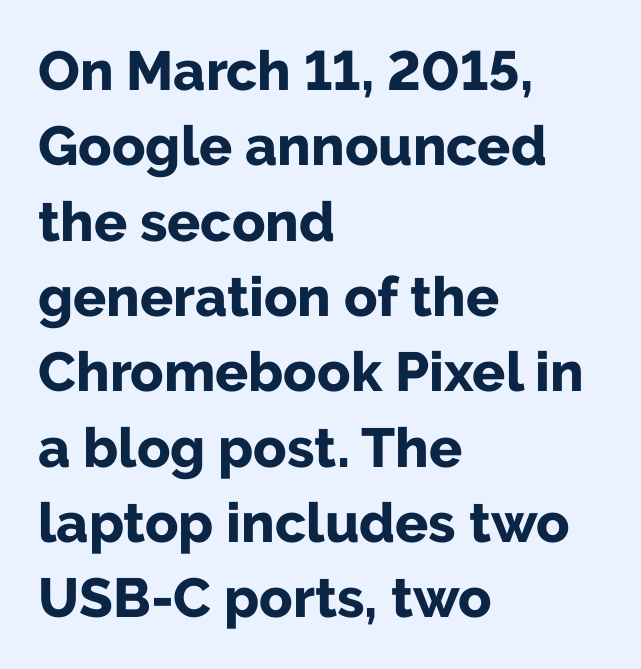
Line spacing here is normal. Rule under the text: the space is simply empty. Italic? Not at all — the glyphs are vertical. Is the letter spacing exaggerated? No — it looks like the ordinary default. The typesetter chose a ragged-right arrangement here.
